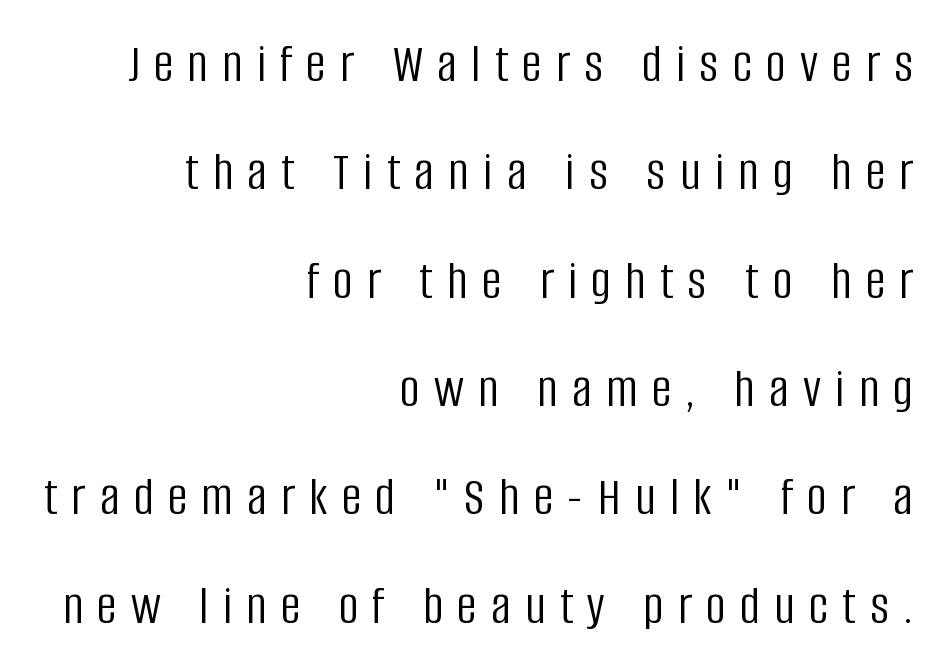
Check the space under the baseline: it is left empty. Is this a sans? Yes — the strokes have no serifs. The face used here is rendered with a markedly widened letterfit. Is this a fixed-width face? No — the glyphs have proportional, varying widths. In CSS terms this would be text-align: right.
